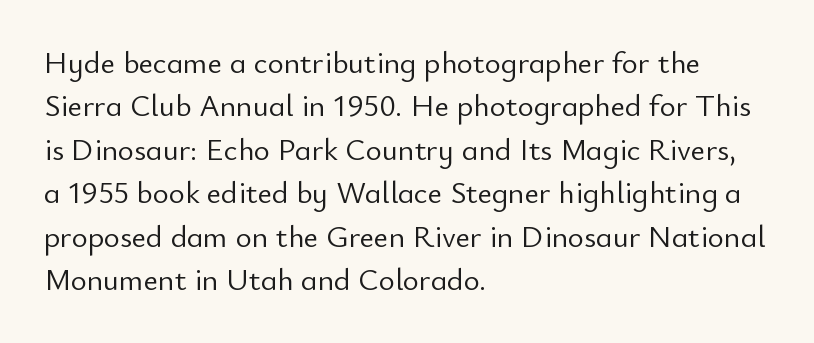
Q: Is the text bold? A: No.
Q: Is the text italic (slanted)? A: No, it is upright.
Q: Is the typeface a serif or a sans-serif typeface? A: Sans-serif.
Q: Is the text underlined? A: No.
Q: How is the paragraph aligned? A: Left-aligned.
Q: Is the spacing between letters normal or unusually wide? A: Normal.
Q: Is the spacing between lines tight, normal or loose? A: Normal.
Q: Width (condensed, normal, or wide)? A: Normal.
Q: Stroke contrast? A: Low.
Q: x-height? A: Small.
Q: Monospaced? A: No.
